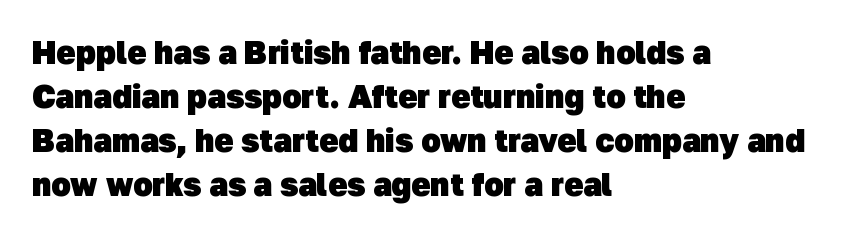
The image shows 32 px heavy sans-serif type; set left-aligned, normal line spacing (1.37x), normal letter spacing, not underlined; low stroke contrast and a medium x-height.
